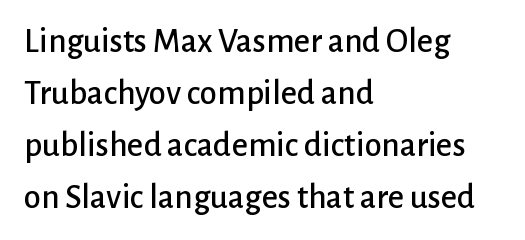
Q: Is the text italic (slanted)? A: No, it is upright.
Q: Is the typeface a serif or a sans-serif typeface? A: Sans-serif.
Q: Is the text underlined? A: No.
Q: How is the paragraph aligned? A: Left-aligned.
Q: Is the spacing between letters normal or unusually wide? A: Normal.
Q: Is the spacing between lines tight, normal or loose? A: Normal.
Q: Width (condensed, normal, or wide)? A: Normal.
Q: Stroke contrast? A: Low.
Q: x-height? A: Medium.
Q: Monospaced? A: No.
